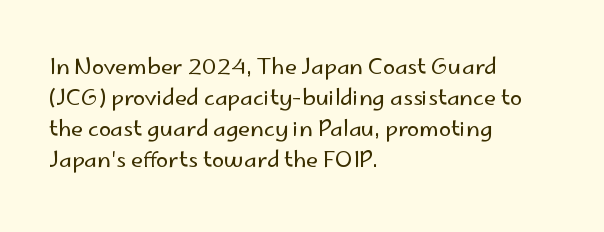
The words here are not underlined. Default kerning and tracking; the words read as compact shapes. The paragraph shown leans on its left margin. Posture: straight, roman, zero tilt. Vertical stems look standard width or narrower in stroke. Vertical spacing — default.
